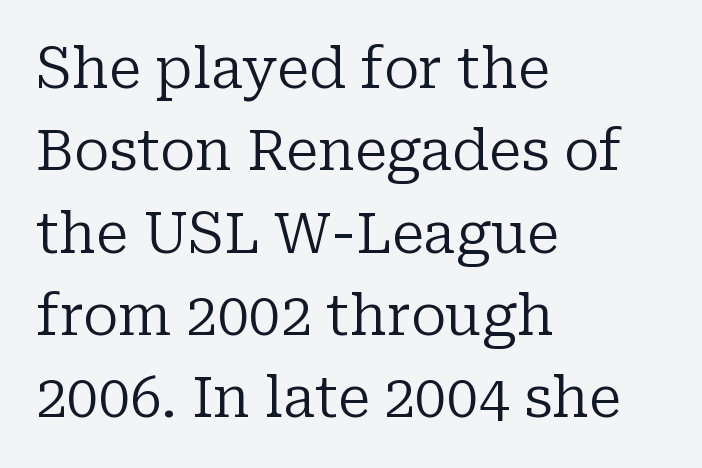
Q: Is the text bold? A: No.
Q: Is the text italic (slanted)? A: No, it is upright.
Q: Is the typeface a serif or a sans-serif typeface? A: Serif.
Q: Is the text underlined? A: No.
Q: How is the paragraph aligned? A: Left-aligned.
Q: Is the spacing between letters normal or unusually wide? A: Normal.
Q: Is the spacing between lines tight, normal or loose? A: Normal.
Q: Width (condensed, normal, or wide)? A: Normal.
Q: Stroke contrast? A: Low.
Q: x-height? A: Medium.
Q: Monospaced? A: No.
